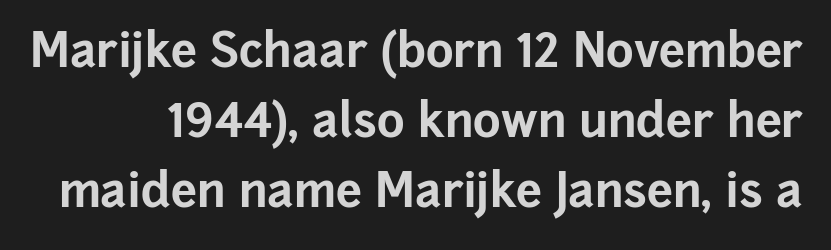
Is this a fixed-width face? No — the glyphs have proportional, varying widths. Decoration check: the copy has no underline. The typeface chosen for these lines omits serifs. The rows are spaced the way most documents space them. Compared with typical body copy, the letter spacing here is the same.
